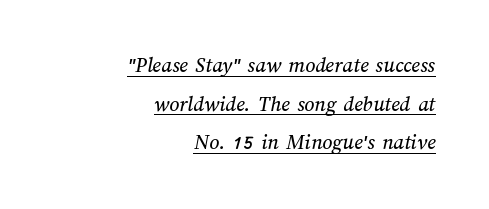
The image shows 22 px text type; set right-aligned, line spacing 1.76x, normal letter spacing, underlined.
